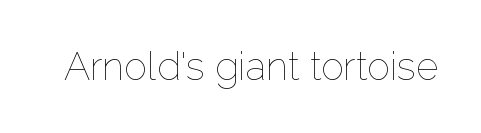
{"italic": "no", "bold": "no", "weight": "thin", "width": "normal", "stroke_contrast": "low", "x_height": "medium", "monospaced": "no", "underline": "no", "letter_spacing": "normal", "letter_spacing_em": 0.0, "glyph_px": 39}
